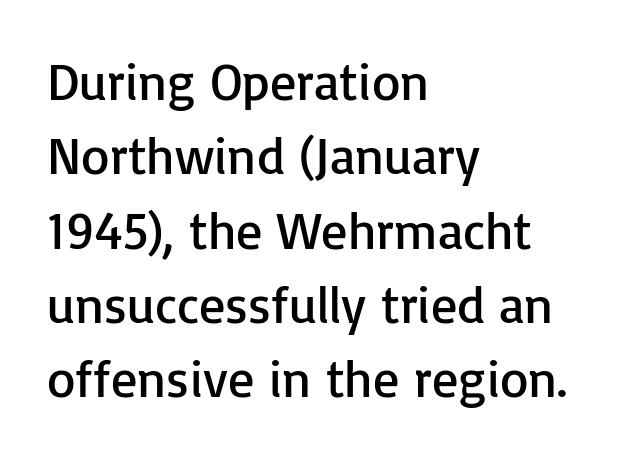
Descenders hang freely into open space. Successive baselines arrive at the customary interval. The rag falls on the right side of this text block. Each stroke keeps to a modest, everyday thickness or less. Ascenders rise straight up at ninety degrees. Here the designer chose a conventional face with non-uniform glyph widths.
